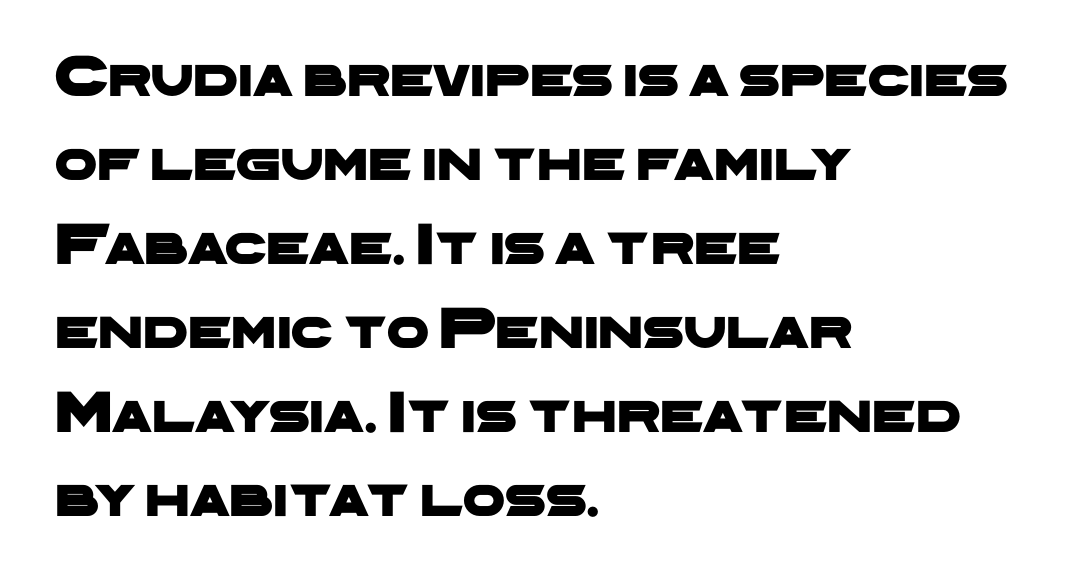
Q: Is the typeface a serif or a sans-serif typeface? A: Sans-serif.
Q: Is the text underlined? A: No.
Q: How is the paragraph aligned? A: Left-aligned.
Q: Is the spacing between letters normal or unusually wide? A: Normal.
Q: Is the spacing between lines tight, normal or loose? A: Normal.
Q: Width (condensed, normal, or wide)? A: Wide.
Q: Stroke contrast? A: Low.
Q: x-height? A: Medium.
Q: Monospaced? A: No.
